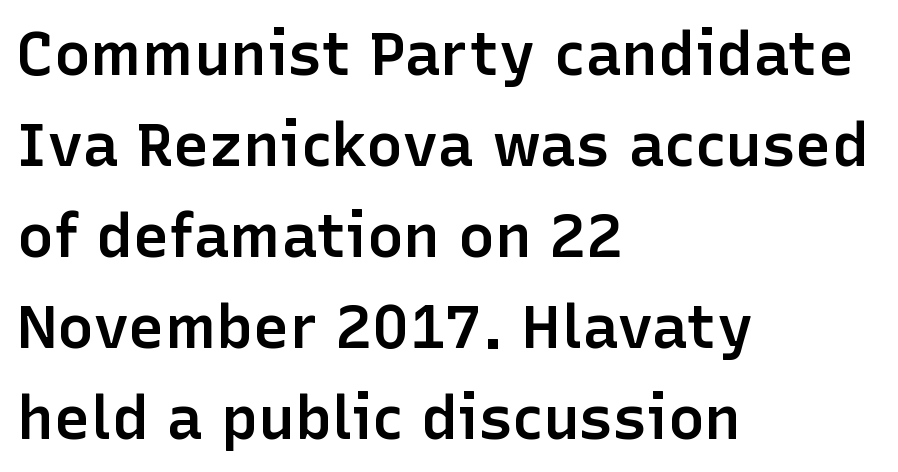
The image shows 61 px semibold sans-serif type, upright; set left-aligned, normal line spacing (1.49x), normal letter spacing, not underlined; low stroke contrast and a medium x-height.
